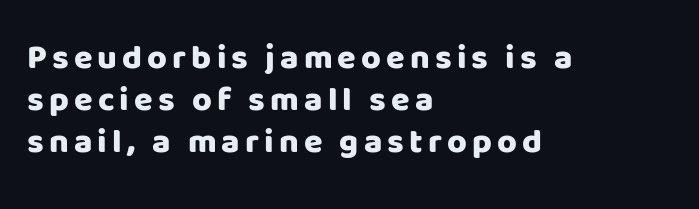
{"serif": "no", "italic": "no", "bold": "yes", "weight": "heavy", "width": "normal", "stroke_contrast": "low", "x_height": "large", "monospaced": "no", "underline": "no", "align": "left", "line_spacing_ratio": 1.24, "glyph_px": 34}
